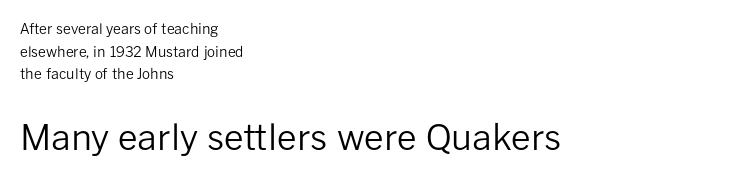
The image shows 35 px regular-weight sans-serif type, upright; set left-aligned, normal line spacing (1.61x), normal letter spacing, not underlined; the second (bottom) block is 2.5x larger; low stroke contrast and a medium x-height.
